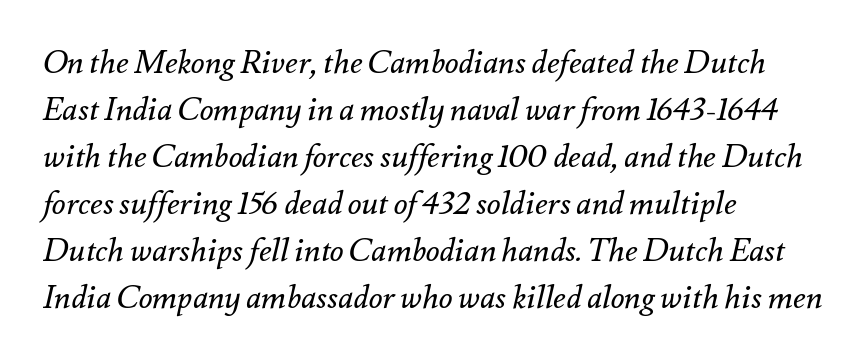
The image shows 32 px regular-weight type, italic (leaning right); set left-aligned, normal line spacing (1.47x), normal letter spacing, not underlined; medium stroke contrast and a small x-height.
